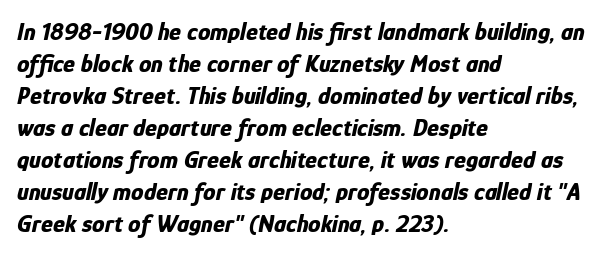
Q: Is the text bold? A: Yes.
Q: Is the text italic (slanted)? A: Yes, it leans right by about 12 degrees.
Q: Is the text underlined? A: No.
Q: How is the paragraph aligned? A: Left-aligned.
Q: Is the spacing between letters normal or unusually wide? A: Normal.
Q: Is the spacing between lines tight, normal or loose? A: Normal.
